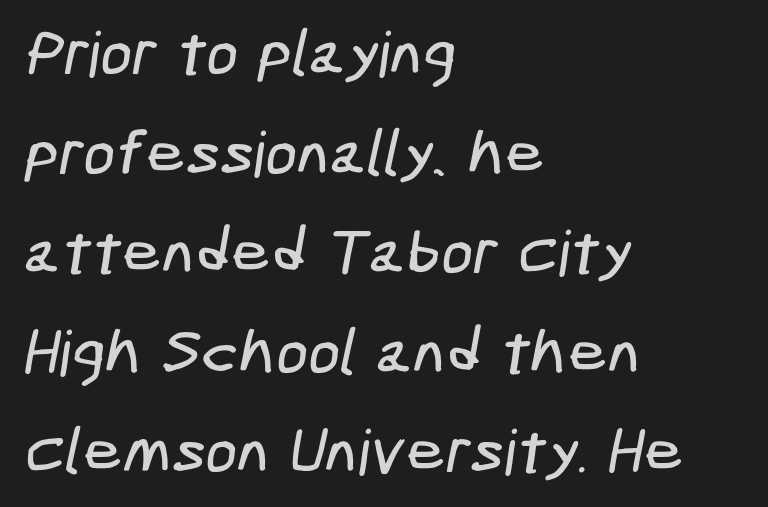
The image shows 63 px condensed sans-serif type; set left-aligned, normal line spacing (1.58x), normal letter spacing, not underlined; low stroke contrast and a medium x-height.
